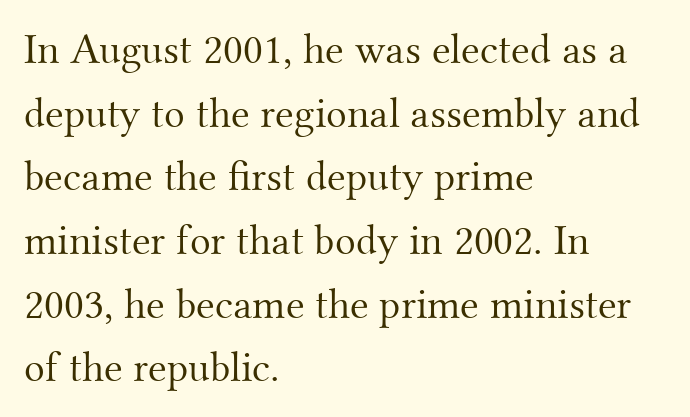
The image shows 43 px light serif type, upright; set left-aligned, normal line spacing (1.48x), normal letter spacing, not underlined; medium stroke contrast and a small x-height.
